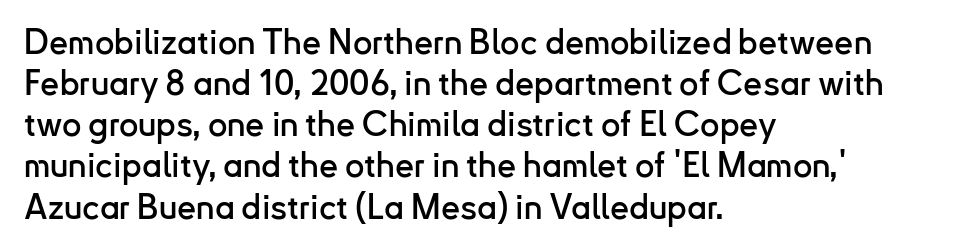
Varying glyph widths throughout — classic text-font behaviour. You can tell it's not italic because the verticals are truly vertical. Where is the straight margin? On the left. Each letter's strokes conclude bluntly, with no projecting serifs. Letter spacing: default. Nobody drew a line under any word here.
